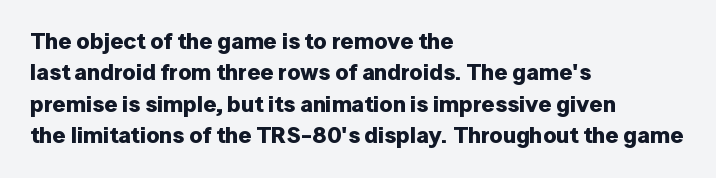
Q: Is the text bold? A: Yes.
Q: Is the text italic (slanted)? A: No, it is upright.
Q: Is the text underlined? A: No.
Q: How is the paragraph aligned? A: Left-aligned.
Q: Is the spacing between letters normal or unusually wide? A: Normal.
Q: Is the spacing between lines tight, normal or loose? A: Normal.
